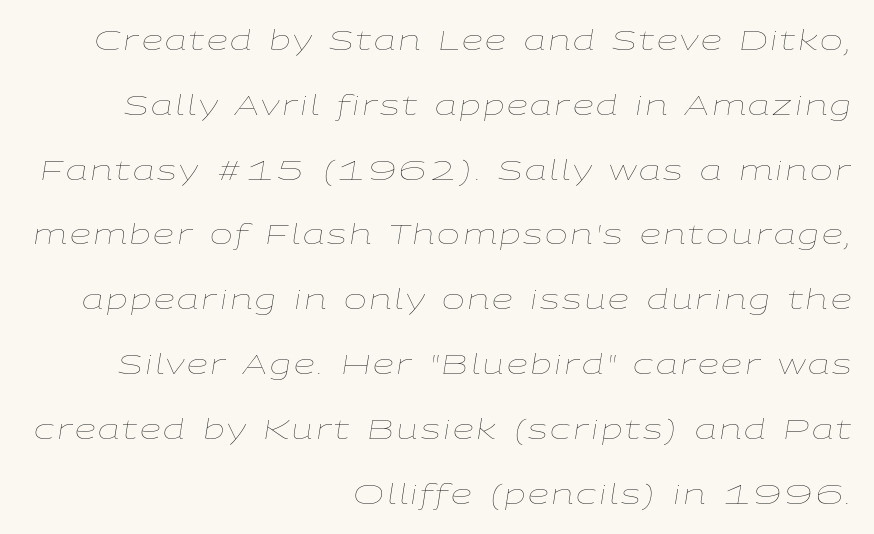
Summary of weight: not heavy and not bold. These lines were composed using italics. Whoever set this chose breathing room over compactness in the vertical rhythm. The compositor pushed each line to the right boundary. Each row of text sits above clean, open space.
